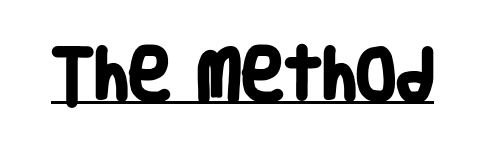
Here the designer chose a conventional face with non-uniform glyph widths. In terms of letterform style, serifs are entirely absent. Its strokes are broad and dark, the hallmark of bold type. A typesetter would call this zero additional tracking. Quick note: underline on.
